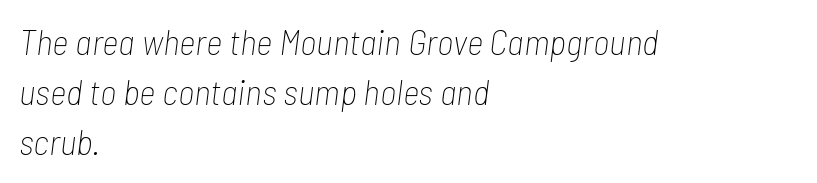
{"italic": "yes", "lean": "right", "slant_degrees": 7, "bold": "no", "weight": "thin", "width": "condensed", "stroke_contrast": "low", "x_height": "medium", "monospaced": "no", "underline": "no", "align": "left", "line_spacing": "normal", "line_spacing_ratio": 1.39, "letter_spacing": "normal", "letter_spacing_em": 0.0, "glyph_px": 36}
